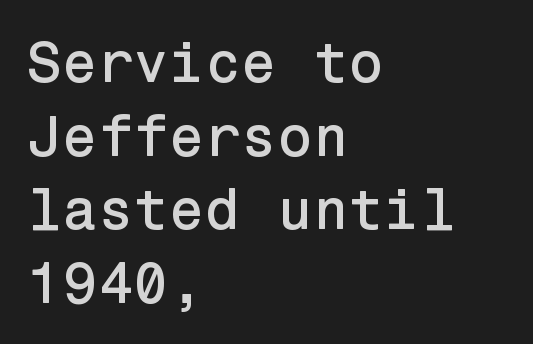
The image shows 58 px sans-serif type, upright; set left-aligned, normal line spacing (1.27x), normal letter spacing, not underlined; low stroke contrast and a medium x-height.
